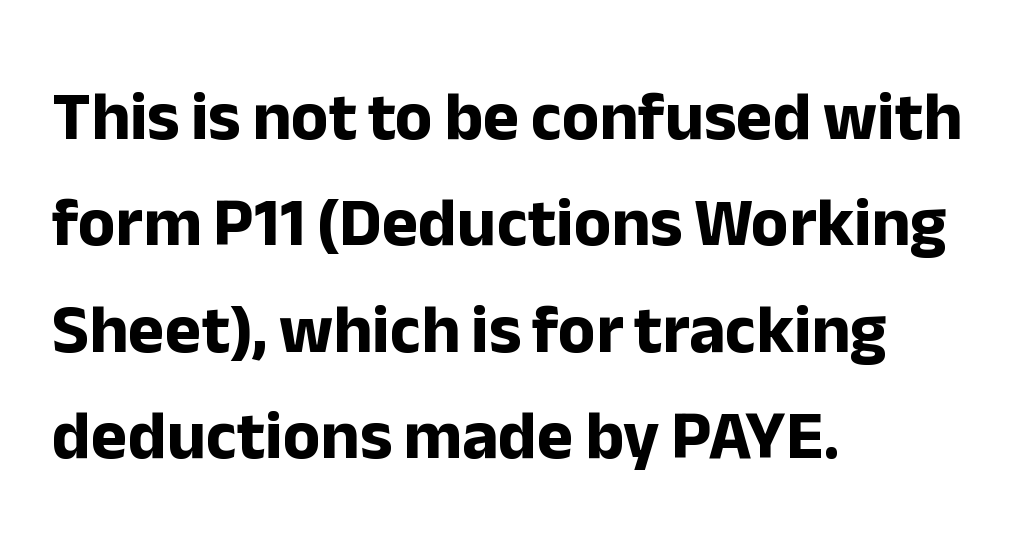
Q: Is the text bold? A: Yes.
Q: Is the text italic (slanted)? A: No, it is upright.
Q: Is the typeface a serif or a sans-serif typeface? A: Sans-serif.
Q: Is the text underlined? A: No.
Q: How is the paragraph aligned? A: Left-aligned.
Q: Is the spacing between letters normal or unusually wide? A: Normal.
Q: Is the spacing between lines tight, normal or loose? A: Normal.
Q: Width (condensed, normal, or wide)? A: Normal.
Q: Stroke contrast? A: Low.
Q: x-height? A: Medium.
Q: Monospaced? A: No.
